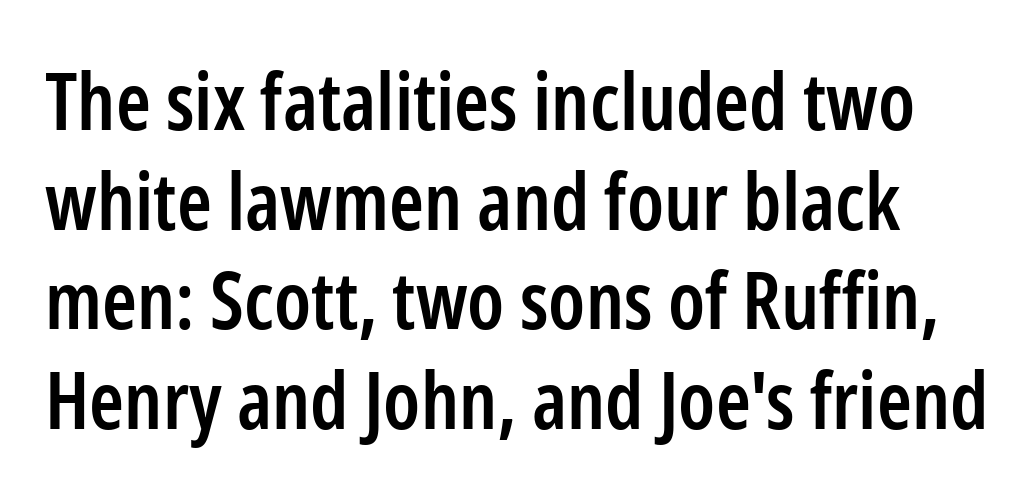
Q: Is the text bold? A: Semi-bold.
Q: Is the text italic (slanted)? A: No, it is upright.
Q: Is the typeface a serif or a sans-serif typeface? A: Sans-serif.
Q: Is the text underlined? A: No.
Q: Is the spacing between letters normal or unusually wide? A: Normal.
Q: Is the spacing between lines tight, normal or loose? A: Normal.
Q: Width (condensed, normal, or wide)? A: Condensed.
Q: Stroke contrast? A: Low.
Q: x-height? A: Medium.
Q: Monospaced? A: No.
